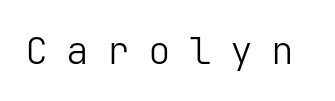
Q: Is the text bold? A: No.
Q: Is the text italic (slanted)? A: No, it is upright.
Q: Is the typeface a serif or a sans-serif typeface? A: Sans-serif.
Q: Is the text underlined? A: No.
Q: Is the spacing between letters normal or unusually wide? A: Unusually wide.
Q: Width (condensed, normal, or wide)? A: Normal.
Q: Stroke contrast? A: Low.
Q: x-height? A: Medium.
